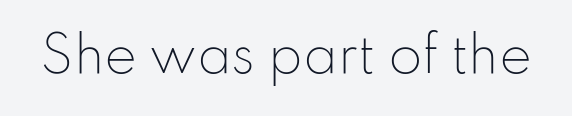
The image shows 49 px light sans-serif type, upright; set normal letter spacing, not underlined; low stroke contrast and a small x-height.
